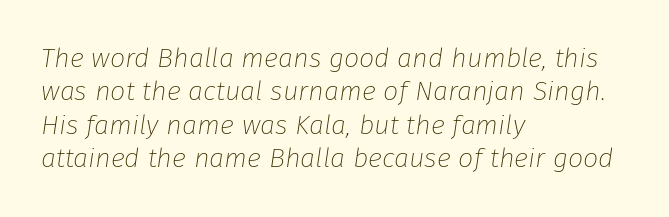
The image shows 27 px text type, italic (leaning right); set left-aligned, line spacing 1.24x, normal letter spacing, not underlined.
